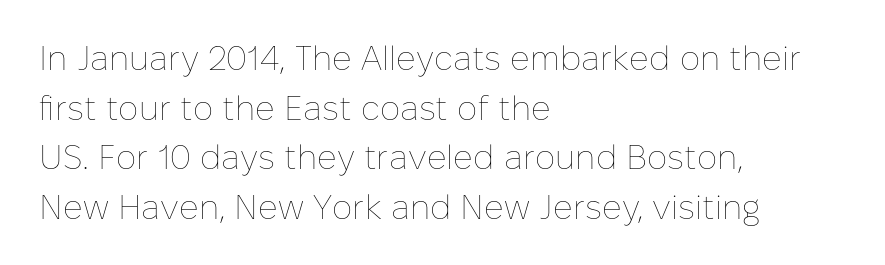
The image shows 34 px thin type, upright; set left-aligned, normal line spacing (1.46x), normal letter spacing, not underlined; low stroke contrast and a medium x-height.
